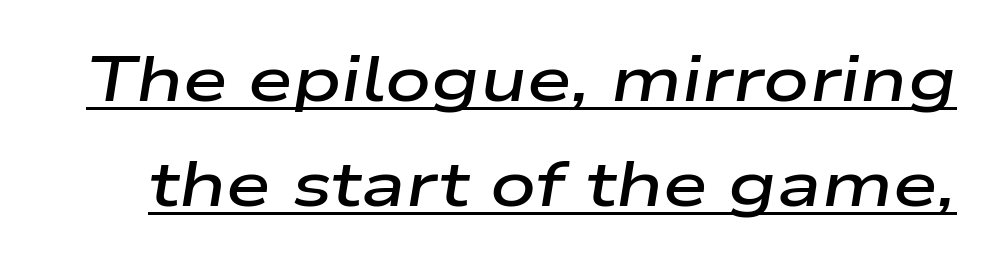
Q: Is the text bold? A: Semi-bold.
Q: Is the text italic (slanted)? A: Yes, it leans right by about 9 degrees.
Q: Is the text underlined? A: Yes.
Q: Is the spacing between letters normal or unusually wide? A: Normal.
Q: Is the spacing between lines tight, normal or loose? A: Normal.
Q: Width (condensed, normal, or wide)? A: Wide.
Q: Stroke contrast? A: Low.
Q: x-height? A: Medium.
Q: Monospaced? A: No.
